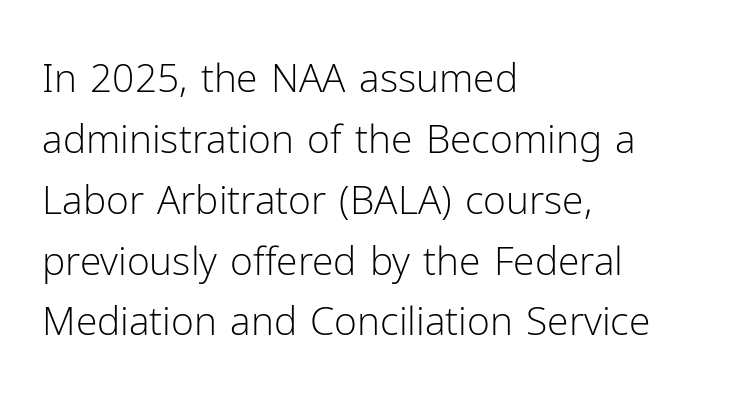
Font category for this specimen: sans-serif. Any mark beneath the type? The region is blank. Compared with a typical body face, this is equally light or lighter still. Each letter keeps its own natural width here, so spacing adapts to shape.
